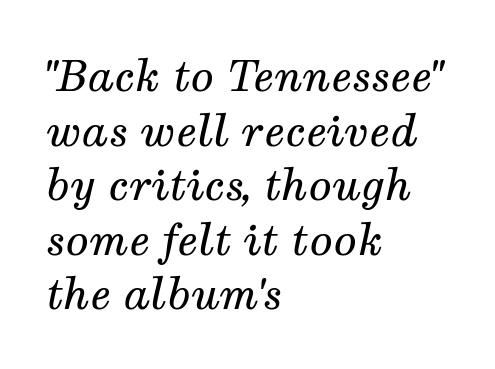
{"serif": "yes", "italic": "yes", "lean": "right", "slant_degrees": 12, "bold": "no", "weight": "regular", "width": "normal", "stroke_contrast": "medium", "x_height": "medium", "monospaced": "no", "underline": "no", "align": "left", "line_spacing": "normal", "line_spacing_ratio": 1.27, "letter_spacing": "normal", "letter_spacing_em": 0.0, "glyph_px": 43}
